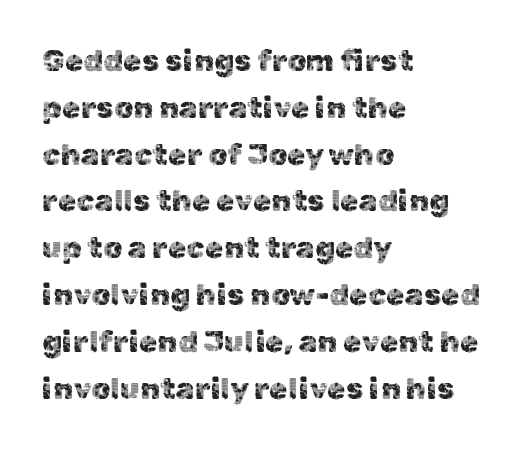
{"serif": "no", "italic": "no", "width": "normal", "x_height": "medium", "monospaced": "no", "underline": "no", "align": "left", "line_spacing": "normal", "line_spacing_ratio": 1.56, "letter_spacing": "normal", "letter_spacing_em": 0.0, "glyph_px": 30}
